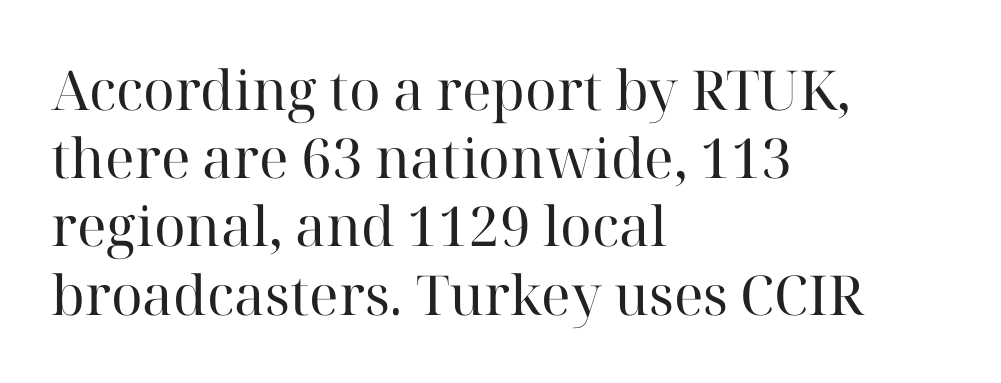
Q: Is the text bold? A: No.
Q: Is the text italic (slanted)? A: No, it is upright.
Q: Is the typeface a serif or a sans-serif typeface? A: Serif.
Q: Is the text underlined? A: No.
Q: How is the paragraph aligned? A: Left-aligned.
Q: Is the spacing between letters normal or unusually wide? A: Normal.
Q: Width (condensed, normal, or wide)? A: Normal.
Q: Stroke contrast? A: High.
Q: x-height? A: Medium.
Q: Monospaced? A: No.
